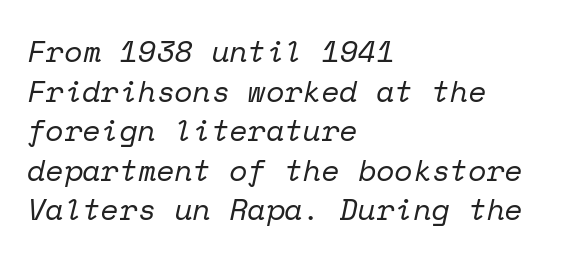
Q: Is the text bold? A: No.
Q: Is the text italic (slanted)? A: Yes, it leans right by about 12 degrees.
Q: Is the typeface a serif or a sans-serif typeface? A: Serif.
Q: Is the text underlined? A: No.
Q: How is the paragraph aligned? A: Left-aligned.
Q: Is the spacing between letters normal or unusually wide? A: Normal.
Q: Is the spacing between lines tight, normal or loose? A: Normal.
Q: Width (condensed, normal, or wide)? A: Normal.
Q: Stroke contrast? A: Low.
Q: x-height? A: Medium.
Q: Monospaced? A: Yes.
